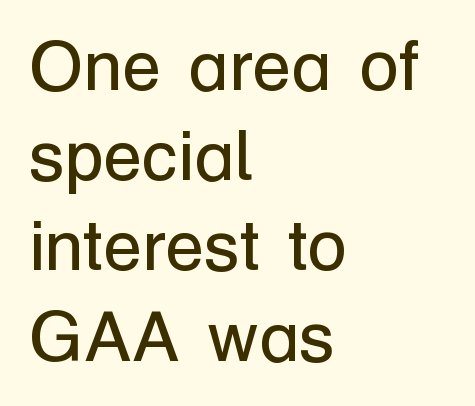
Q: Is the text bold? A: No.
Q: Is the text italic (slanted)? A: No, it is upright.
Q: Is the typeface a serif or a sans-serif typeface? A: Sans-serif.
Q: Is the text underlined? A: No.
Q: How is the paragraph aligned? A: Left-aligned.
Q: Is the spacing between letters normal or unusually wide? A: Normal.
Q: Is the spacing between lines tight, normal or loose? A: Normal.
Q: Width (condensed, normal, or wide)? A: Normal.
Q: Stroke contrast? A: Low.
Q: x-height? A: Medium.
Q: Monospaced? A: No.
